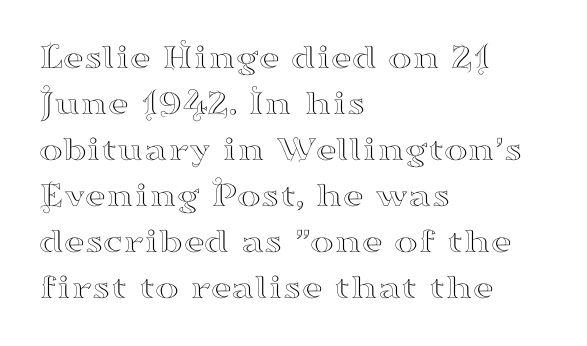
Q: Is the text italic (slanted)? A: No, it is upright.
Q: Is the typeface a serif or a sans-serif typeface? A: Serif.
Q: Is the text underlined? A: No.
Q: How is the paragraph aligned? A: Left-aligned.
Q: Is the spacing between letters normal or unusually wide? A: Normal.
Q: Is the spacing between lines tight, normal or loose? A: Normal.
Q: Width (condensed, normal, or wide)? A: Wide.
Q: Stroke contrast? A: High.
Q: x-height? A: Small.
Q: Monospaced? A: No.
